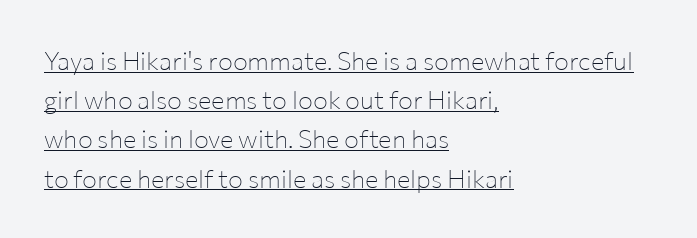
The image shows 25 px text type, upright; set left-aligned, normal line spacing (1.57x), normal letter spacing, underlined.
